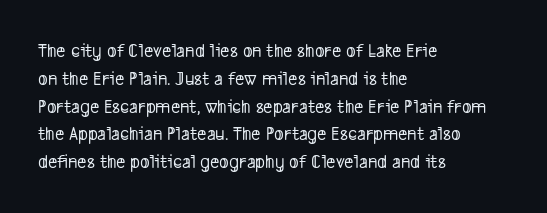
The image shows 20 px text type; set left-aligned, normal line spacing (1.39x), normal letter spacing, not underlined.
